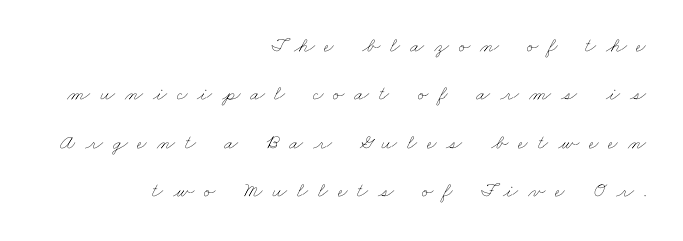
{"bold": "no", "underline": "no", "align": "right", "line_spacing": "loose", "line_spacing_ratio": 2.3, "letter_spacing": "wide", "letter_spacing_em": 0.47, "glyph_px": 21}
